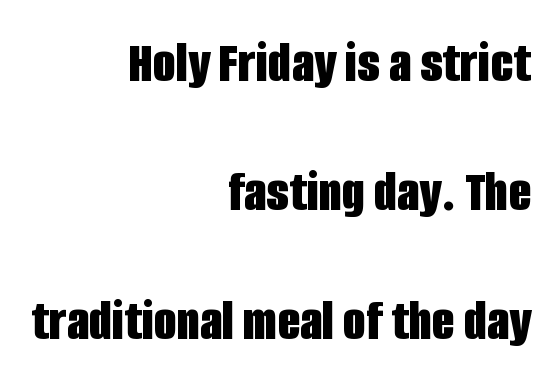
Q: Is the text bold? A: Yes.
Q: Is the text italic (slanted)? A: No, it is upright.
Q: Is the typeface a serif or a sans-serif typeface? A: Sans-serif.
Q: Is the text underlined? A: No.
Q: How is the paragraph aligned? A: Right-aligned.
Q: Is the spacing between letters normal or unusually wide? A: Normal.
Q: Is the spacing between lines tight, normal or loose? A: Loose.
Q: Width (condensed, normal, or wide)? A: Condensed.
Q: Stroke contrast? A: Low.
Q: x-height? A: Large.
Q: Monospaced? A: No.
